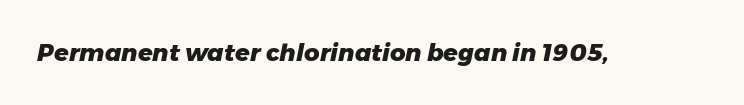
The image shows 24 px bold type, italic (leaning right); set normal letter spacing, not underlined.
